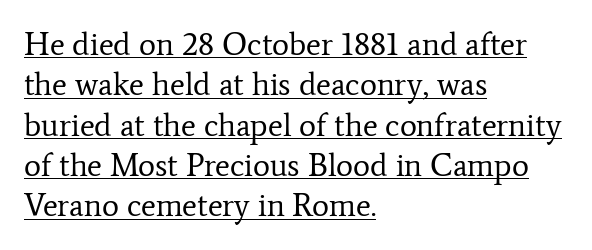
The rendering keeps characters at their native spacing. The lines are quadded left. The font sits on the lighter half of the weight spectrum, regular included. You could not count columns in this text — the font is proportionally spaced. A typesetter would mark this as roman, not italic.
